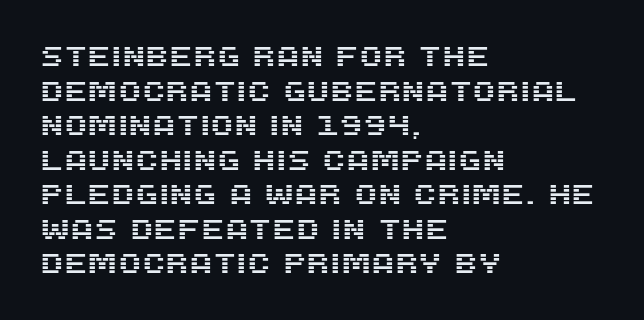
Q: Is the text italic (slanted)? A: No, it is upright.
Q: Is the text underlined? A: No.
Q: How is the paragraph aligned? A: Left-aligned.
Q: Is the spacing between letters normal or unusually wide? A: Normal.
Q: Is the spacing between lines tight, normal or loose? A: Normal.
